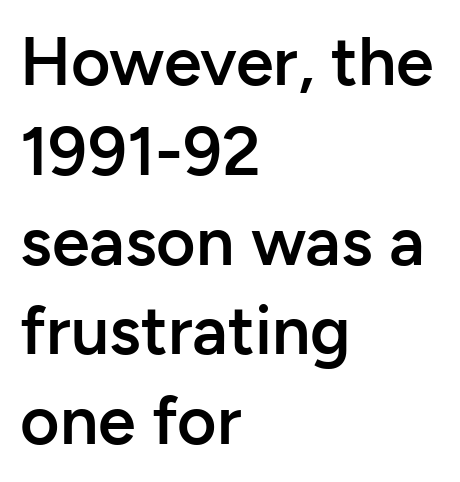
Q: Is the text bold? A: Semi-bold.
Q: Is the text italic (slanted)? A: No, it is upright.
Q: Is the typeface a serif or a sans-serif typeface? A: Sans-serif.
Q: Is the text underlined? A: No.
Q: How is the paragraph aligned? A: Left-aligned.
Q: Is the spacing between letters normal or unusually wide? A: Normal.
Q: Is the spacing between lines tight, normal or loose? A: Normal.
Q: Width (condensed, normal, or wide)? A: Normal.
Q: Stroke contrast? A: Low.
Q: x-height? A: Medium.
Q: Monospaced? A: No.
